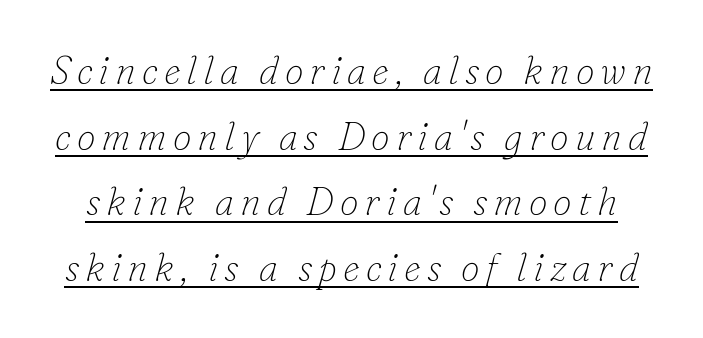
Q: Is the text bold? A: No.
Q: Is the text italic (slanted)? A: Yes, it leans right by about 16 degrees.
Q: Is the typeface a serif or a sans-serif typeface? A: Serif.
Q: Is the text underlined? A: Yes.
Q: Width (condensed, normal, or wide)? A: Normal.
Q: Stroke contrast? A: Low.
Q: x-height? A: Small.
Q: Monospaced? A: No.
